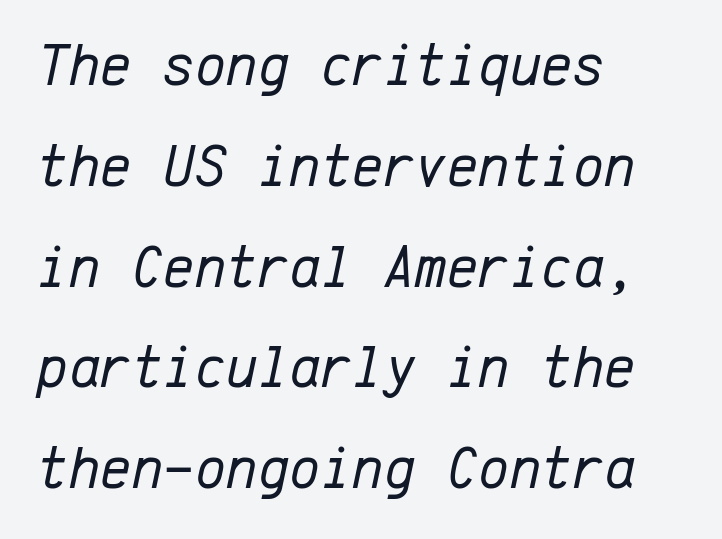
The image shows 60 px regular-weight type, italic (leaning right), monospaced; set left-aligned, normal line spacing (1.68x), normal letter spacing, not underlined; low stroke contrast and a medium x-height.
